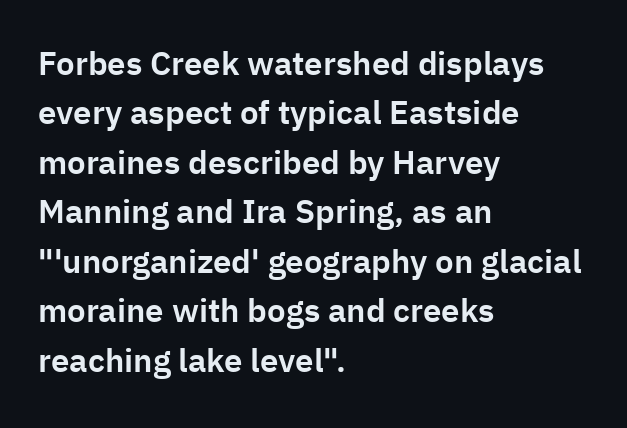
The image shows 33 px sans-serif type, upright; set left-aligned, normal line spacing (1.5x), normal letter spacing, not underlined; low stroke contrast and a medium x-height.
